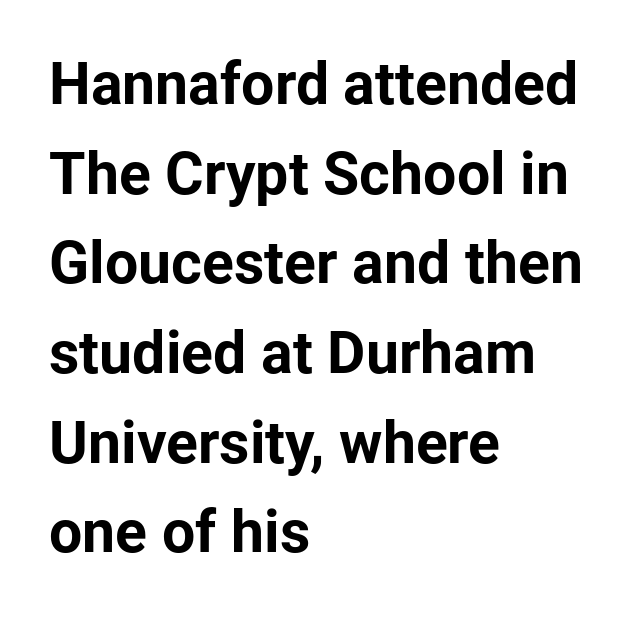
Q: Is the text bold? A: Yes.
Q: Is the text italic (slanted)? A: No, it is upright.
Q: Is the typeface a serif or a sans-serif typeface? A: Sans-serif.
Q: Is the text underlined? A: No.
Q: How is the paragraph aligned? A: Left-aligned.
Q: Is the spacing between letters normal or unusually wide? A: Normal.
Q: Is the spacing between lines tight, normal or loose? A: Normal.
Q: Width (condensed, normal, or wide)? A: Normal.
Q: Stroke contrast? A: Low.
Q: x-height? A: Medium.
Q: Monospaced? A: No.
